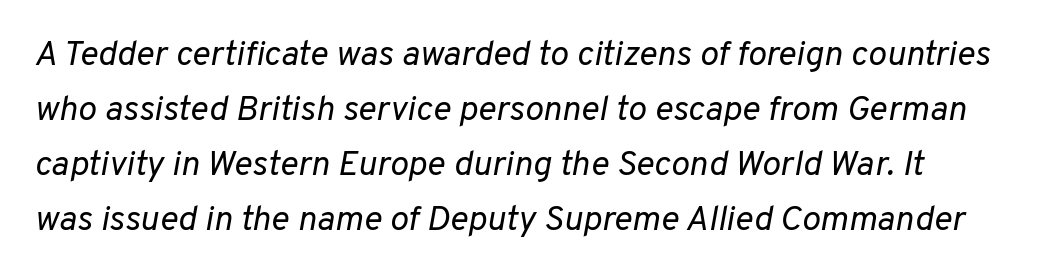
A typesetter would call this leading conventional body-copy spacing. Honestly, the letter spacing is just normal — you wouldn't notice it. Quick note: italic. Heaviness? Minimal to ordinary, like unemphasized prose. The specimen omits any rule beneath the text block's lines.
